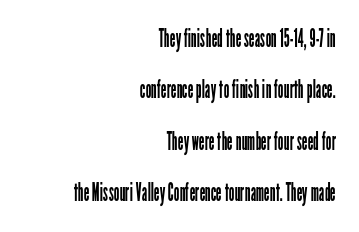
{"italic": "no", "bold": "no", "underline": "no", "align": "right", "line_spacing": "loose", "line_spacing_ratio": 2.06, "letter_spacing": "normal", "letter_spacing_em": 0.0, "glyph_px": 25}
